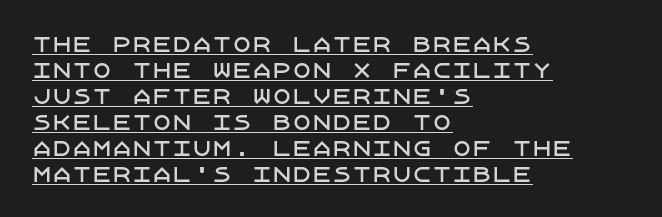
The image shows 20 px text type, upright; set left-aligned, normal line spacing (1.3x), normal letter spacing, underlined.
